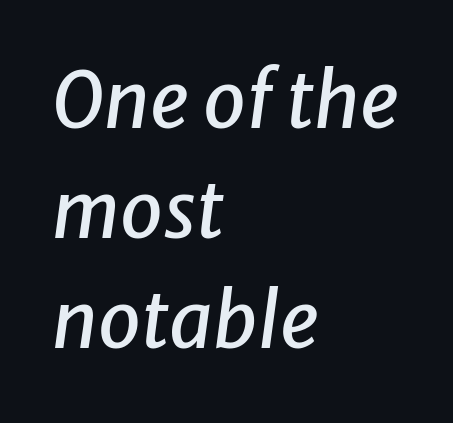
{"italic": "yes", "lean": "right", "slant_degrees": 8, "width": "normal", "stroke_contrast": "low", "x_height": "medium", "monospaced": "no", "underline": "no", "align": "left", "line_spacing": "normal", "line_spacing_ratio": 1.43, "letter_spacing": "normal", "letter_spacing_em": 0.0, "glyph_px": 77}
